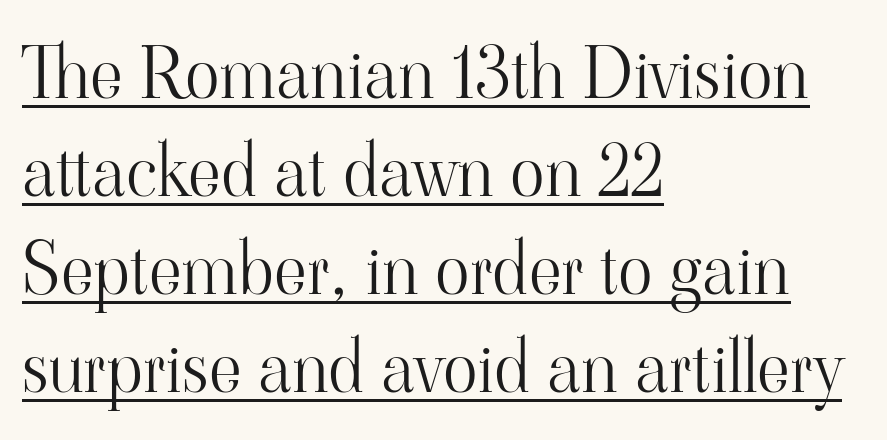
{"serif": "yes", "italic": "no", "bold": "no", "weight": "light", "width": "normal", "stroke_contrast": "high", "x_height": "small", "monospaced": "no", "underline": "yes", "align": "left", "line_spacing": "normal", "line_spacing_ratio": 1.36, "letter_spacing": "normal", "letter_spacing_em": 0.0, "glyph_px": 72}
